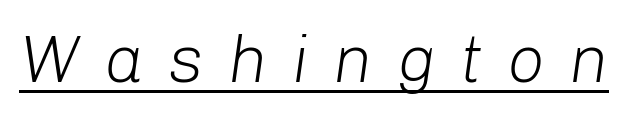
Compared with typical body copy, the letter spacing here is much looser. A quiet, ordinary-to-light weight characterises the typeface. Descenders here cross a horizontal rule under the line. Is this a fixed-width face? No — the glyphs have proportional, varying widths. Rendered with sloped, italic letterforms.
